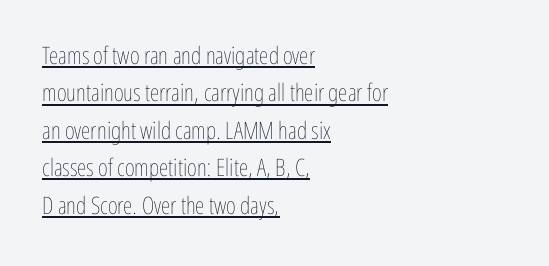
{"italic": "no", "bold": "no", "underline": "yes", "align": "left", "line_spacing": "normal", "line_spacing_ratio": 1.56, "letter_spacing": "normal", "letter_spacing_em": 0.0, "glyph_px": 24}
